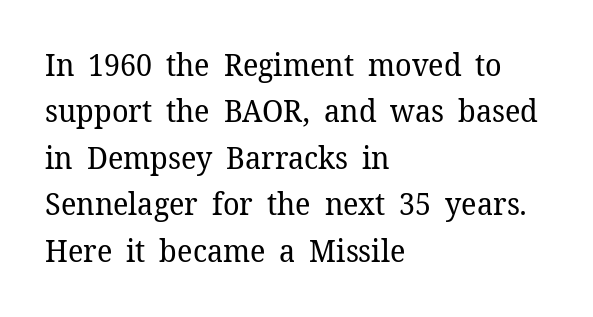
The image shows 31 px regular-weight serif type, upright; set left-aligned, normal line spacing (1.5x), normal letter spacing, not underlined; low stroke contrast and a medium x-height.
